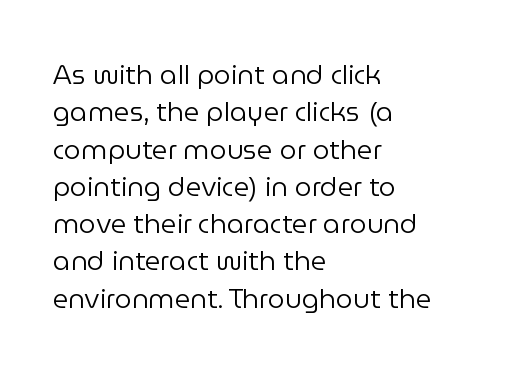
Q: Is the text bold? A: No.
Q: Is the text italic (slanted)? A: No, it is upright.
Q: Is the text underlined? A: No.
Q: How is the paragraph aligned? A: Left-aligned.
Q: Is the spacing between letters normal or unusually wide? A: Normal.
Q: Is the spacing between lines tight, normal or loose? A: Normal.
